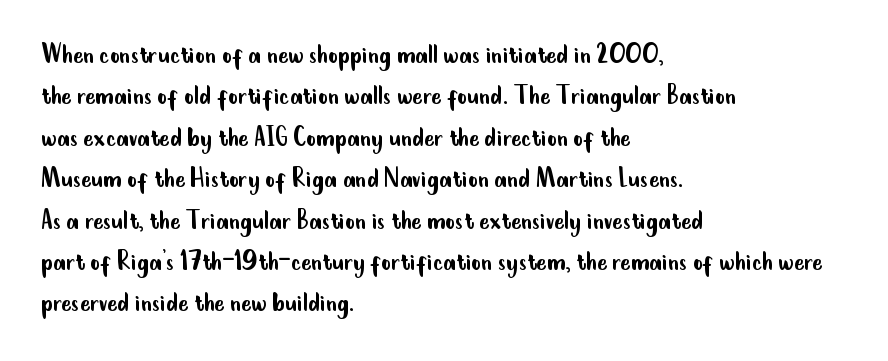
The image shows 30 px regular-weight, condensed sans-serif type, upright; set left-aligned, normal line spacing (1.38x), normal letter spacing, not underlined; low stroke contrast and a small x-height.
